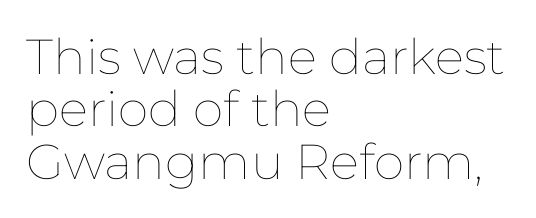
{"italic": "no", "bold": "no", "weight": "thin", "width": "normal", "stroke_contrast": "low", "x_height": "medium", "monospaced": "no", "underline": "no", "align": "left", "line_spacing": "tight", "line_spacing_ratio": 1.07, "letter_spacing": "normal", "letter_spacing_em": 0.0, "glyph_px": 49}
